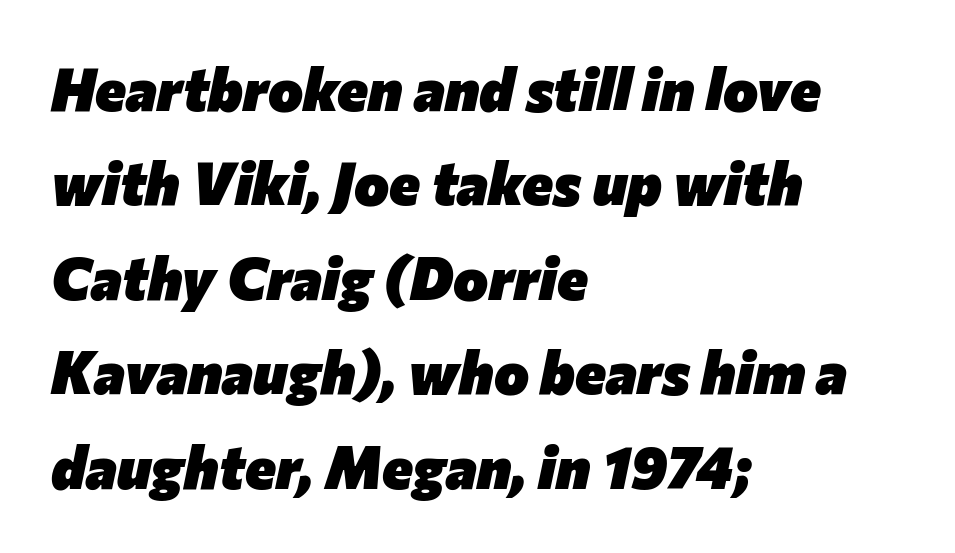
The image shows 59 px heavy type, italic (leaning right); set left-aligned, normal line spacing (1.6x), normal letter spacing, not underlined; low stroke contrast and a medium x-height.
